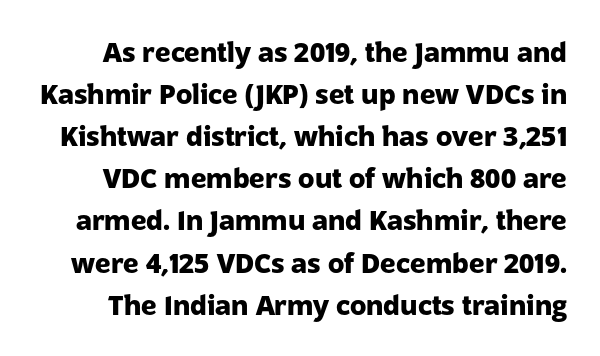
{"italic": "no", "bold": "yes", "underline": "no", "line_spacing": "normal", "line_spacing_ratio": 1.56, "letter_spacing": "normal", "letter_spacing_em": 0.0, "glyph_px": 27}
